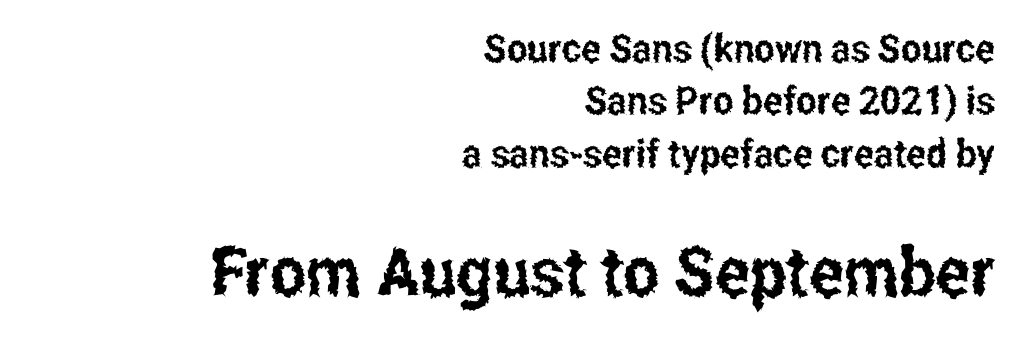
{"serif": "no", "italic": "no", "width": "condensed", "stroke_contrast": "low", "x_height": "medium", "monospaced": "no", "underline": "no", "align": "right", "line_spacing": "normal", "line_spacing_ratio": 1.34, "letter_spacing": "normal", "letter_spacing_em": 0.0, "larger_block": "second", "size_ratio": 1.77, "glyph_px": 69}
